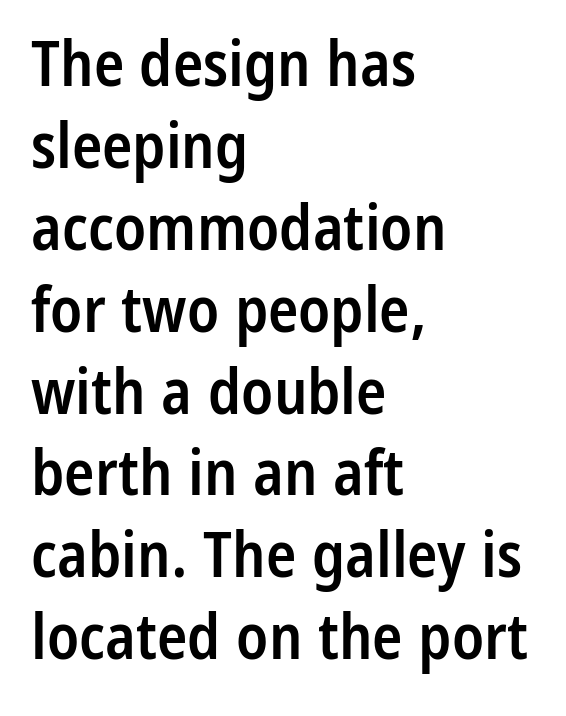
The rendering uses natural spacing where letterforms have individual widths. You can tell from the bare stems that sans-serif type was used. Regarding leading, the lines here are spaced in the standard way. Horizontally, the lines are justified to the leading edge only. The letters stand straight up with perfectly vertical stems.
